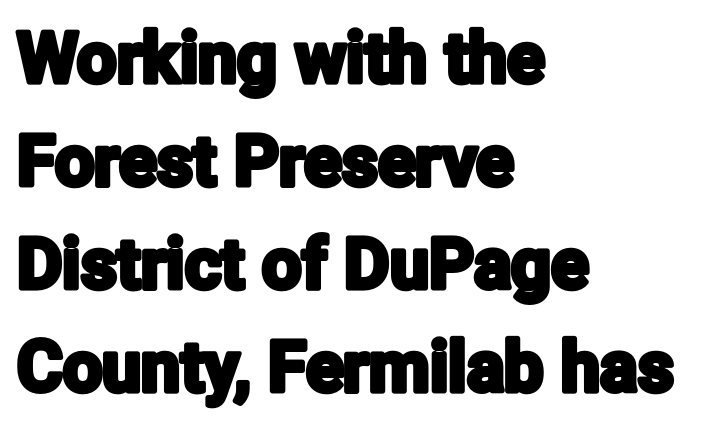
The letters stand straight up with perfectly vertical stems. Honestly, the letter spacing is just normal — you wouldn't notice it. Note the varied advance widths — an 'i' is clearly narrower than an 'm'. Rule under the text: the space is simply empty. Regular leading.
